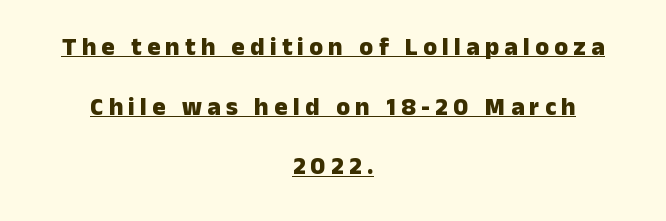
The image shows 25 px bold type, upright; set centered, loose line spacing (2.39x), unusually wide letter spacing (+0.21 em), underlined.
